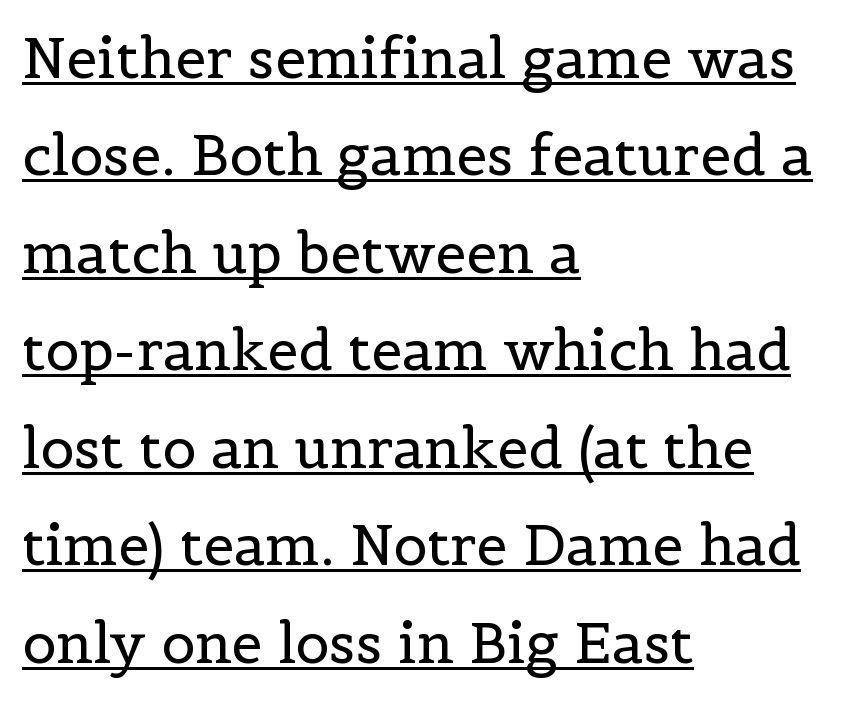
A baseline rule has been typeset under these characters. Stroke mass is kept to a normal reading level or below. Line starts are locked; line ends wander. Characters remain perfectly vertical along every line. The face used here is seriffed, in the tradition of book romans. The horizontal fit of the characters is conventional and even.
